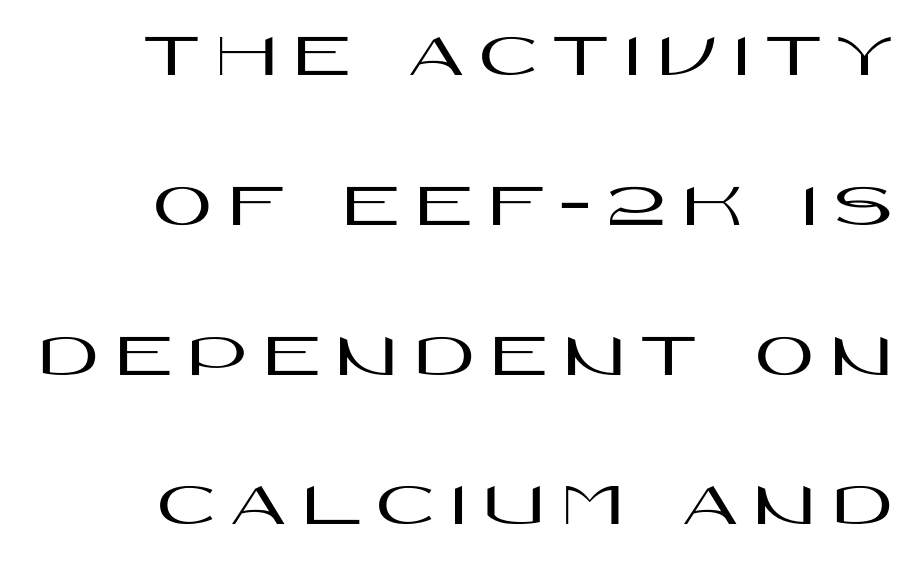
Q: Is the text italic (slanted)? A: No, it is upright.
Q: Is the typeface a serif or a sans-serif typeface? A: Sans-serif.
Q: Is the text underlined? A: No.
Q: Is the spacing between letters normal or unusually wide? A: Unusually wide.
Q: Is the spacing between lines tight, normal or loose? A: Loose.
Q: Width (condensed, normal, or wide)? A: Wide.
Q: Stroke contrast? A: High.
Q: x-height? A: Large.
Q: Monospaced? A: No.
